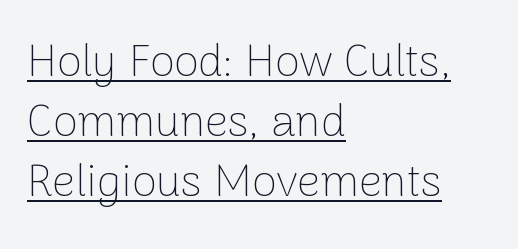
Posture: upright roman. Teacher's note: observe the even left margin — that is flush-left alignment. Honestly, the row spacing looks completely unremarkable. Are there feet on the stems? There aren't — it's a sans. The letters advance in unequal steps, a hallmark of proportional type.
